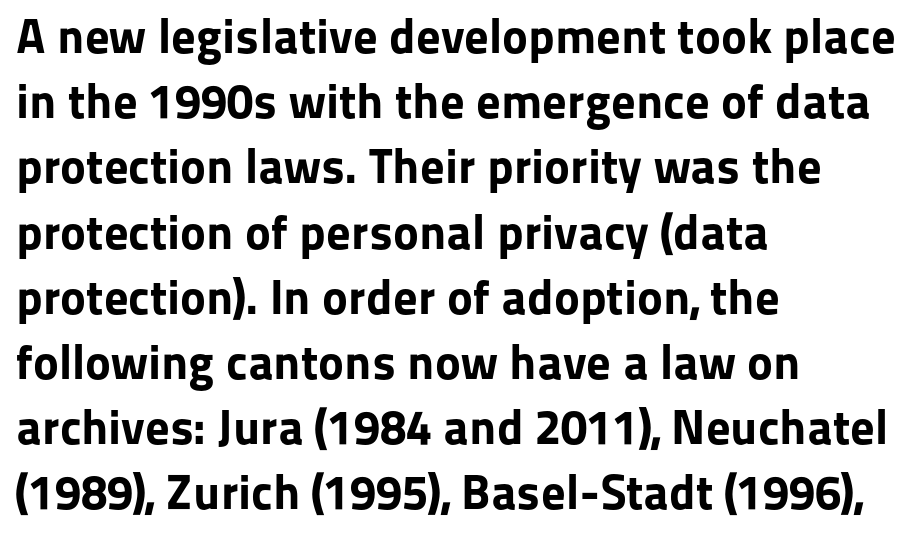
The block of text has a typical density, with ordinary space between rows. The glyphs are unaccompanied by any horizontal stroke below them. If you drew a ruler down the left edge, every line would touch it. Does the weight exceed regular? Yes, all the way to bold. Proportional: the letters do not fall into vertical columns.
